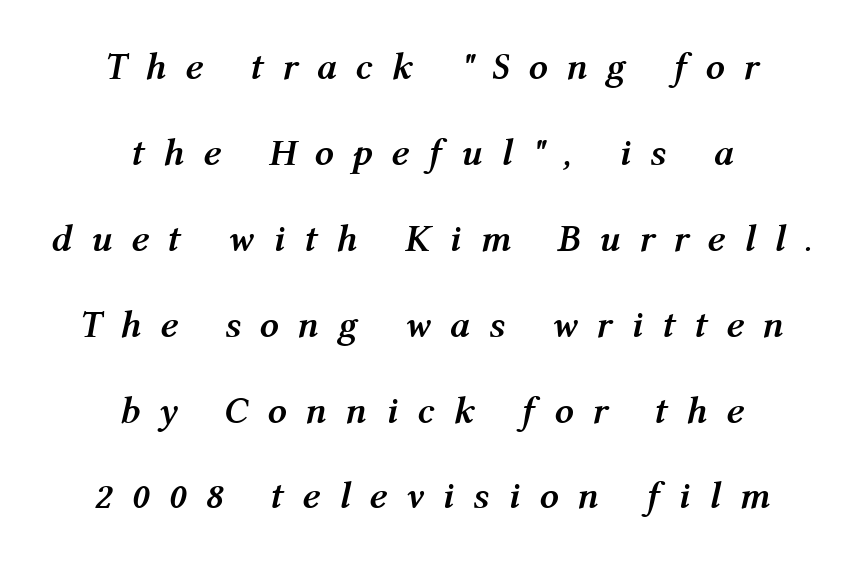
{"italic": "yes", "lean": "right", "slant_degrees": 12, "bold": "yes", "weight": "semibold", "width": "normal", "stroke_contrast": "medium", "x_height": "medium", "monospaced": "no", "underline": "no", "align": "center", "line_spacing": "loose", "line_spacing_ratio": 2.26, "letter_spacing": "wide", "letter_spacing_em": 0.49, "glyph_px": 38}
